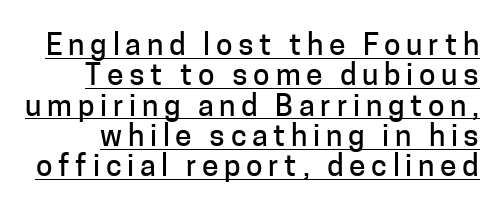
These lines huddle together more closely than default settings would place them. Character widths vary here, with narrow letters taking less room than wide ones. A typographer would call this underscored text. Posture: vertical. Examine the stroke ends and you'll find no serifs.
